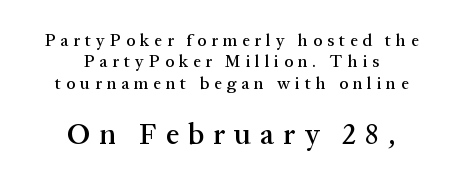
{"serif": "yes", "italic": "no", "width": "normal", "stroke_contrast": "medium", "x_height": "medium", "monospaced": "no", "underline": "no", "align": "center", "line_spacing": "normal", "line_spacing_ratio": 1.26, "letter_spacing": "wide", "letter_spacing_em": 0.29, "larger_block": "second", "size_ratio": 1.76, "glyph_px": 30}
